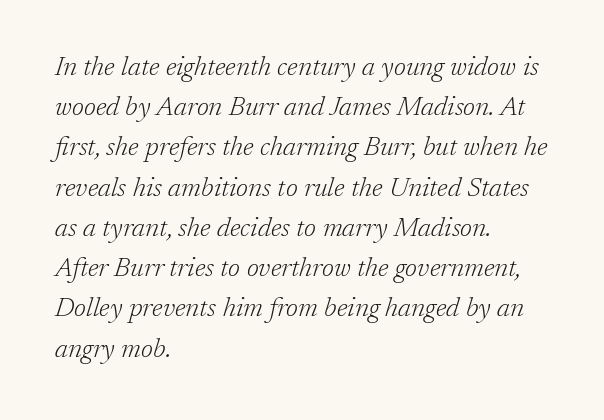
Q: Is the text bold? A: No.
Q: Is the text italic (slanted)? A: Yes, it leans right by about 17 degrees.
Q: Is the text underlined? A: No.
Q: How is the paragraph aligned? A: Left-aligned.
Q: Is the spacing between letters normal or unusually wide? A: Normal.
Q: Is the spacing between lines tight, normal or loose? A: Normal.
